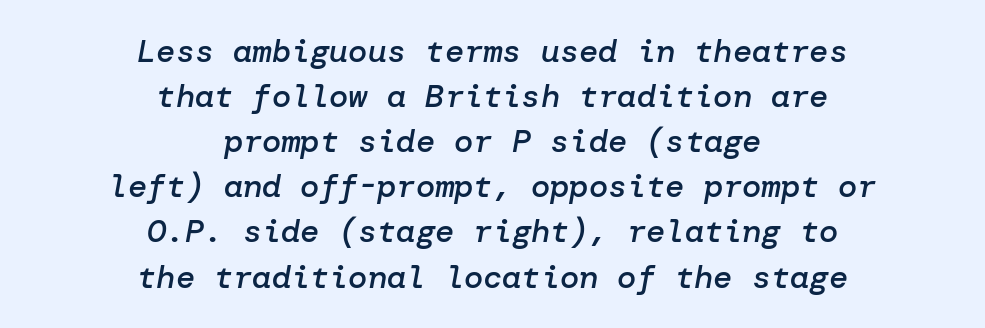
Does the weight exceed regular? Yes, but only to semibold. Vertical spacing — default. Visually the block forms a symmetrical silhouette, jagged on both flanks. Between one letter and the next there's only the usual sliver of space. Posture: slanted. Clear beneath every line of the passage.
